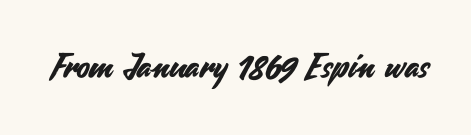
{"serif": "no", "width": "normal", "stroke_contrast": "medium", "x_height": "small", "monospaced": "no", "underline": "no", "letter_spacing": "normal", "letter_spacing_em": 0.0, "glyph_px": 34}
